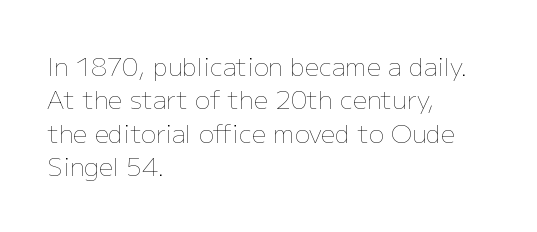
The image shows 25 px text type, upright; set left-aligned, normal line spacing (1.34x), normal letter spacing, not underlined.
